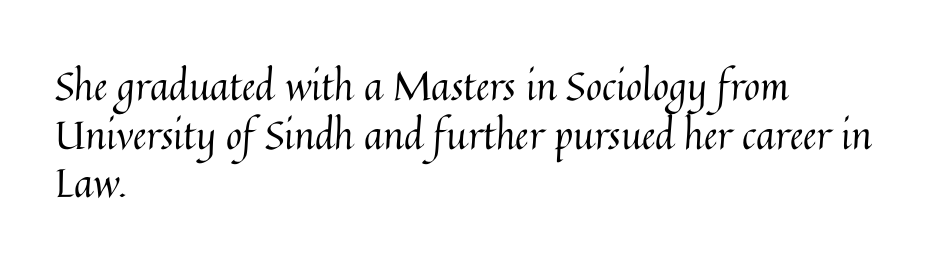
The image shows 39 px regular-weight type; set left-aligned, normal line spacing (1.25x), normal letter spacing, not underlined; medium stroke contrast and a medium x-height.
